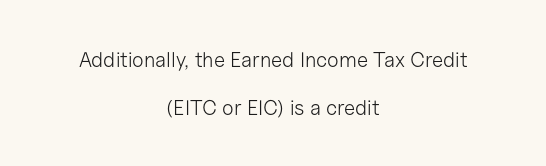
Line starts and ends both wander, symmetrically. The weight tops out at a normal text grade. The lines are spread far apart with generous leading. Upright lettering throughout. The horizontal fit of the characters is conventional and even.
